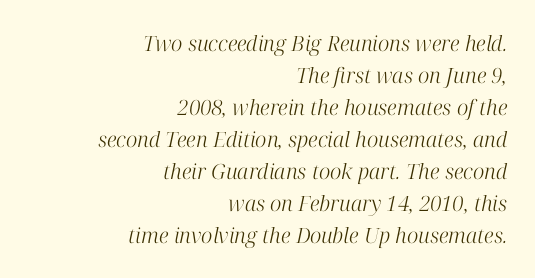
The image shows 21 px text type, italic (leaning right); set right-aligned, normal line spacing (1.52x), normal letter spacing, not underlined.
